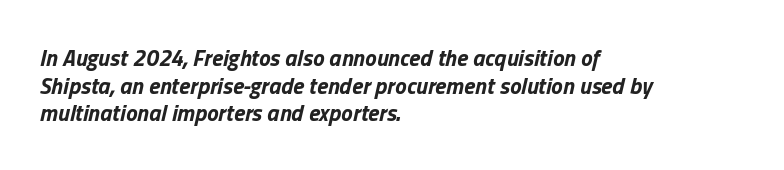
{"italic": "yes", "lean": "right", "slant_degrees": 13, "bold": "yes", "underline": "no", "align": "left", "line_spacing_ratio": 1.2, "letter_spacing": "normal", "letter_spacing_em": 0.0, "glyph_px": 23}
